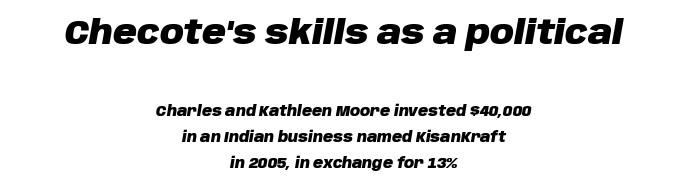
Q: Is the text bold? A: Yes.
Q: Is the text italic (slanted)? A: Yes, it leans right by about 10 degrees.
Q: Is the text underlined? A: No.
Q: How is the paragraph aligned? A: Centered.
Q: Is the spacing between letters normal or unusually wide? A: Normal.
Q: Which block of text is set in a larger size, the first (top) or the second (bottom)? A: The first (top) one.
Q: Width (condensed, normal, or wide)? A: Normal.
Q: Stroke contrast? A: Low.
Q: x-height? A: Large.
Q: Monospaced? A: No.
